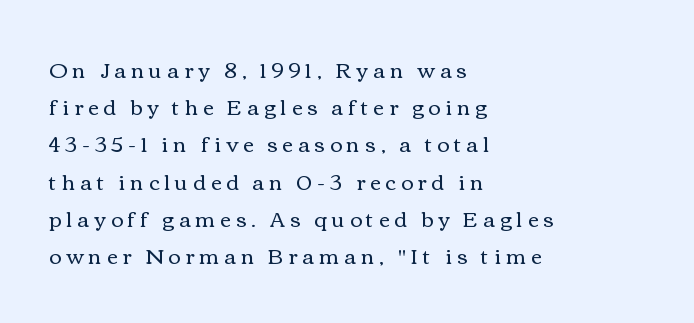
{"italic": "no", "bold": "no", "underline": "no", "align": "left", "line_spacing_ratio": 1.77, "letter_spacing": "wide", "letter_spacing_em": 0.24, "glyph_px": 21}
